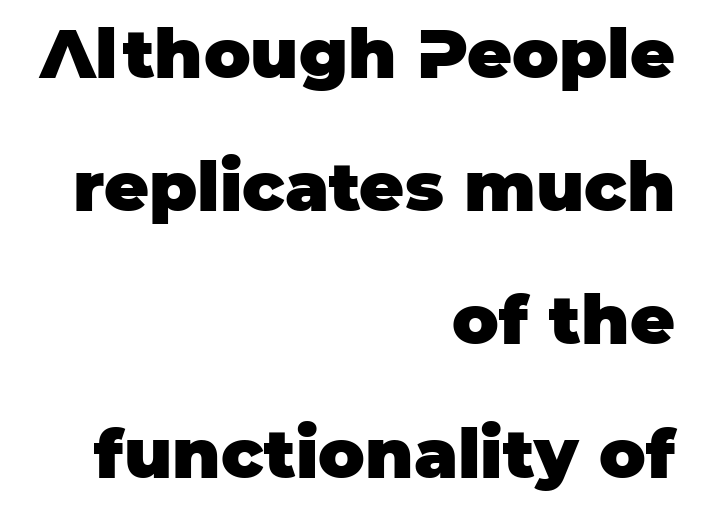
Q: Is the text bold? A: Yes.
Q: Is the text italic (slanted)? A: No, it is upright.
Q: Is the typeface a serif or a sans-serif typeface? A: Sans-serif.
Q: Is the text underlined? A: No.
Q: How is the paragraph aligned? A: Right-aligned.
Q: Is the spacing between letters normal or unusually wide? A: Normal.
Q: Is the spacing between lines tight, normal or loose? A: Loose.
Q: Width (condensed, normal, or wide)? A: Normal.
Q: Stroke contrast? A: Low.
Q: x-height? A: Large.
Q: Monospaced? A: No.
